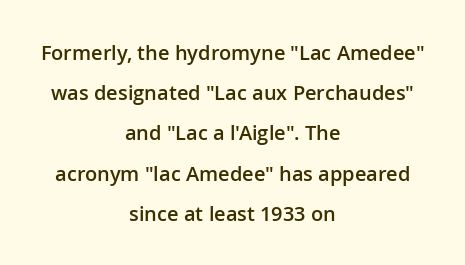
The lines in this sample share a center point and differ in where they start and stop. The space between consecutive lines is lavish. Look at the tracking — it's just the regular setting, nothing added. Underline: absent. A roman cut, with each character standing at attention. Bold? Not quite — semibold, heavier than regular but stopping short.
